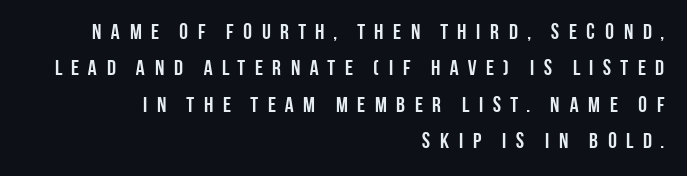
The image shows 22 px bold type, upright; set right-aligned, normal line spacing (1.65x), unusually wide letter spacing (+0.35 em), not underlined.
